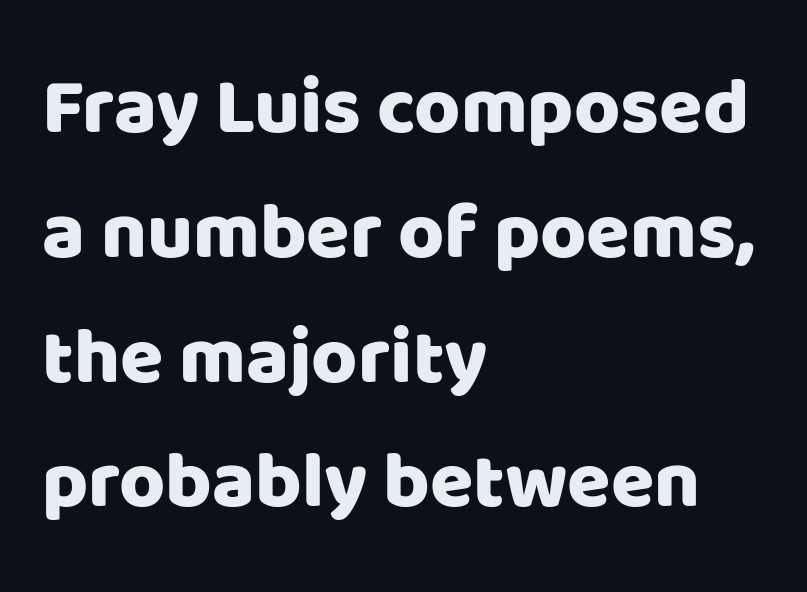
The image shows 79 px sans-serif type, upright; set left-aligned, normal line spacing (1.58x), normal letter spacing, not underlined; low stroke contrast and a large x-height.
